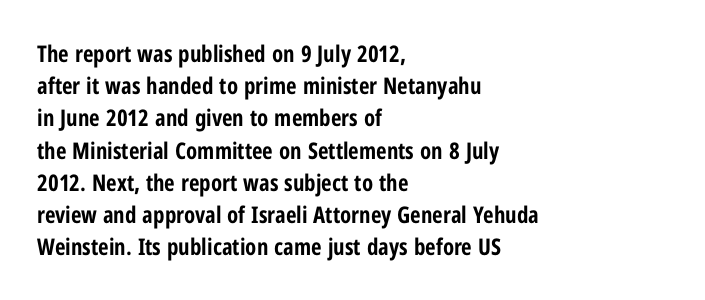
Teacher's note: observe the even left margin — that is flush-left alignment. Tracking here is standard; glyphs follow each other at the usual distance. Horizontal bands of white between lines are of average thickness. Is the type bold? Yes — the strokes are clearly thick and heavy. This is the regular roman posture of the typeface.
